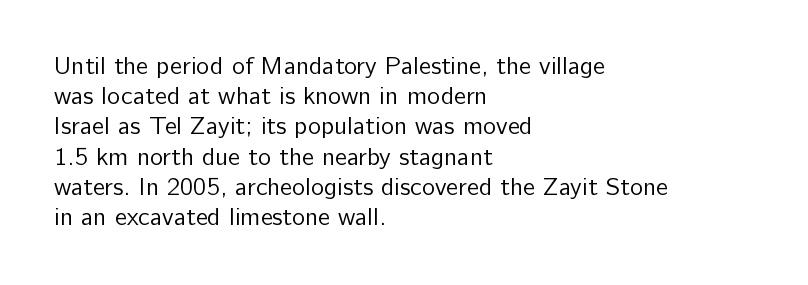
Q: Is the text bold? A: No.
Q: Is the text italic (slanted)? A: No, it is upright.
Q: Is the text underlined? A: No.
Q: How is the paragraph aligned? A: Left-aligned.
Q: Is the spacing between letters normal or unusually wide? A: Normal.
